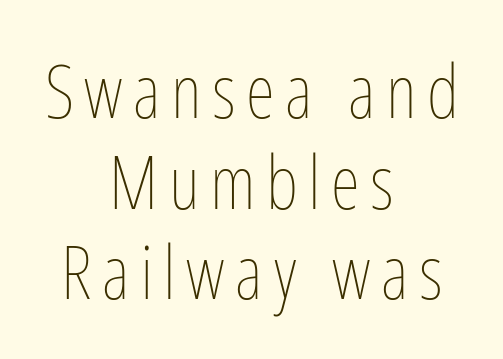
The image shows 75 px thin, condensed type, upright; set centered, line spacing 1.21x, not underlined; low stroke contrast and a medium x-height.
